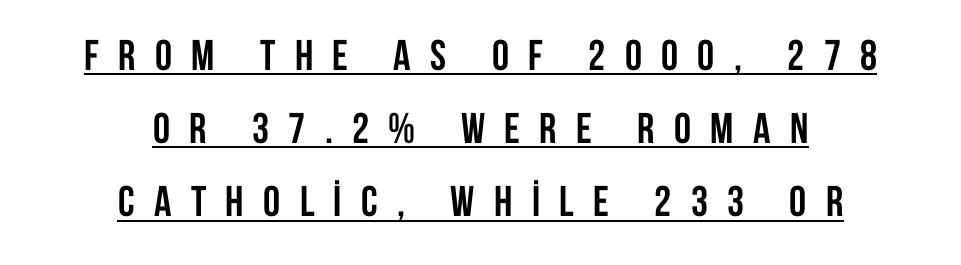
{"serif": "no", "italic": "no", "bold": "yes", "weight": "semibold", "width": "condensed", "stroke_contrast": "low", "x_height": "large", "monospaced": "no", "underline": "yes", "align": "center", "line_spacing": "normal", "line_spacing_ratio": 1.7, "letter_spacing": "wide", "letter_spacing_em": 0.45, "glyph_px": 43}
